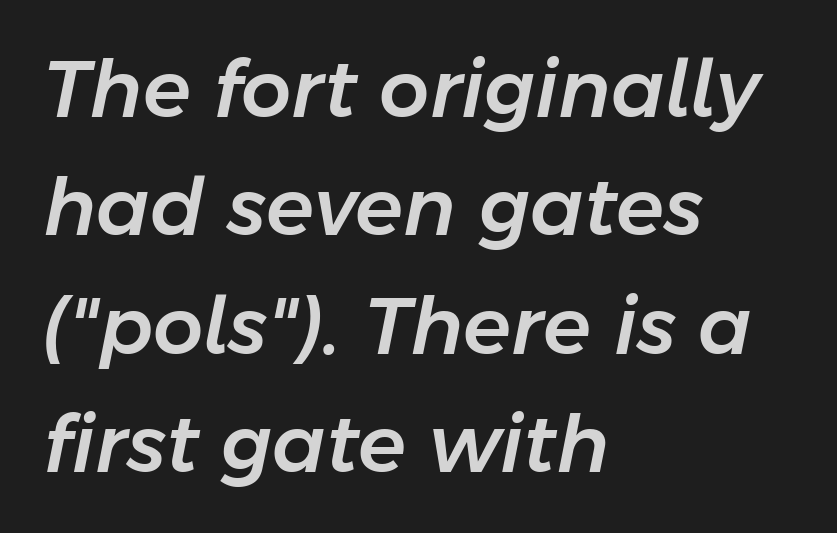
Q: Is the text italic (slanted)? A: Yes, it leans right by about 11 degrees.
Q: Is the text underlined? A: No.
Q: How is the paragraph aligned? A: Left-aligned.
Q: Is the spacing between letters normal or unusually wide? A: Normal.
Q: Is the spacing between lines tight, normal or loose? A: Normal.
Q: Width (condensed, normal, or wide)? A: Normal.
Q: Stroke contrast? A: Low.
Q: x-height? A: Medium.
Q: Monospaced? A: No.
